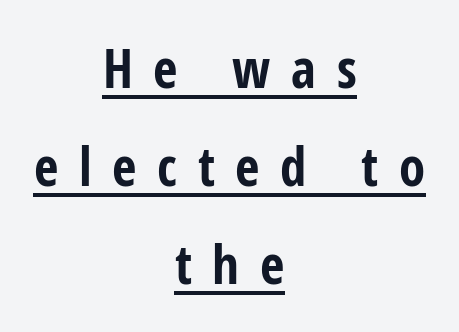
The image shows 53 px bold, condensed sans-serif type, upright; set centered, line spacing 1.85x, unusually wide letter spacing (+0.39 em), underlined; low stroke contrast and a medium x-height.
